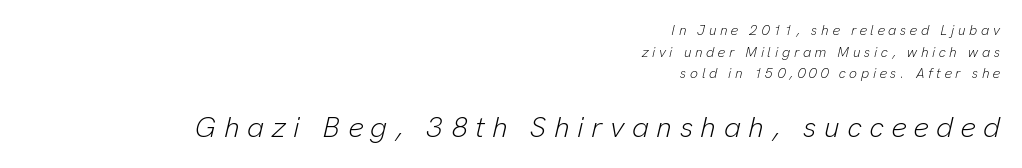
Q: Is the text bold? A: No.
Q: Is the text italic (slanted)? A: Yes, it leans right by about 13 degrees.
Q: Is the text underlined? A: No.
Q: How is the paragraph aligned? A: Right-aligned.
Q: Is the spacing between letters normal or unusually wide? A: Unusually wide.
Q: Is the spacing between lines tight, normal or loose? A: Normal.
Q: Which block of text is set in a larger size, the first (top) or the second (bottom)? A: The second (bottom) one.
Q: Width (condensed, normal, or wide)? A: Normal.
Q: Stroke contrast? A: Low.
Q: x-height? A: Medium.
Q: Monospaced? A: No.
